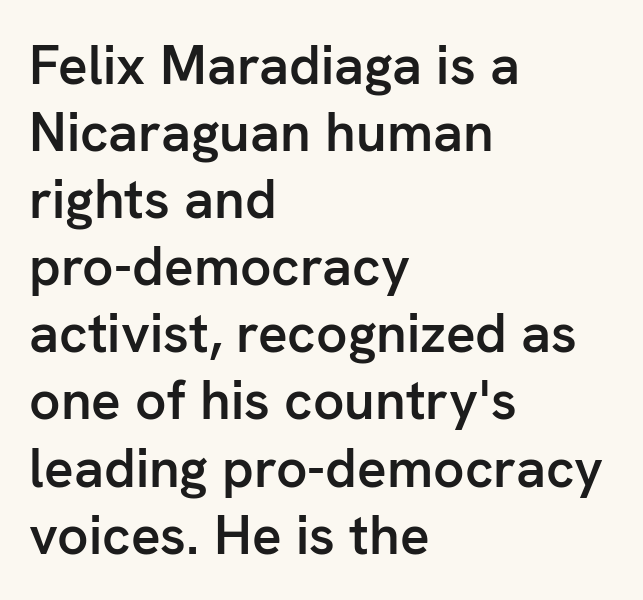
Q: Is the text bold? A: Semi-bold.
Q: Is the text italic (slanted)? A: No, it is upright.
Q: Is the typeface a serif or a sans-serif typeface? A: Sans-serif.
Q: Is the text underlined? A: No.
Q: How is the paragraph aligned? A: Left-aligned.
Q: Is the spacing between letters normal or unusually wide? A: Normal.
Q: Width (condensed, normal, or wide)? A: Normal.
Q: Stroke contrast? A: Low.
Q: x-height? A: Medium.
Q: Monospaced? A: No.
